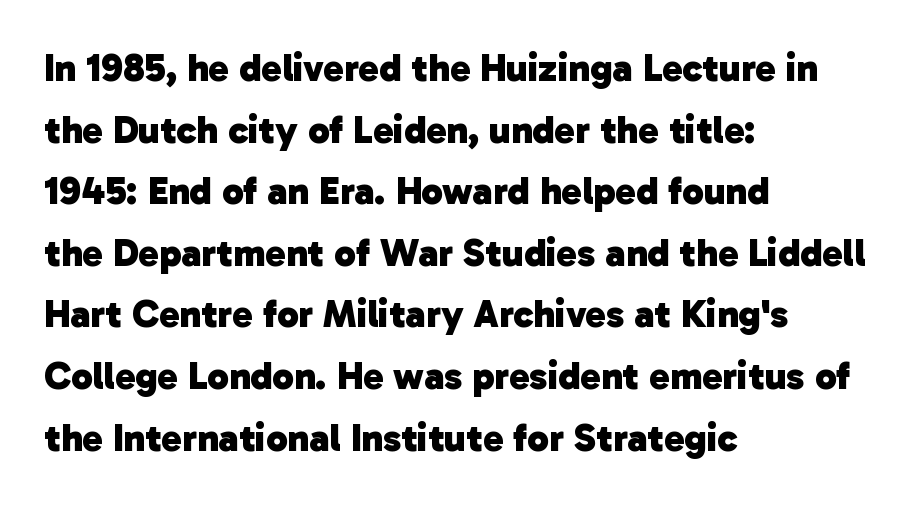
Q: Is the text bold? A: Yes.
Q: Is the typeface a serif or a sans-serif typeface? A: Sans-serif.
Q: Is the text underlined? A: No.
Q: How is the paragraph aligned? A: Left-aligned.
Q: Is the spacing between letters normal or unusually wide? A: Normal.
Q: Is the spacing between lines tight, normal or loose? A: Normal.
Q: Width (condensed, normal, or wide)? A: Normal.
Q: Stroke contrast? A: Low.
Q: x-height? A: Medium.
Q: Monospaced? A: No.
